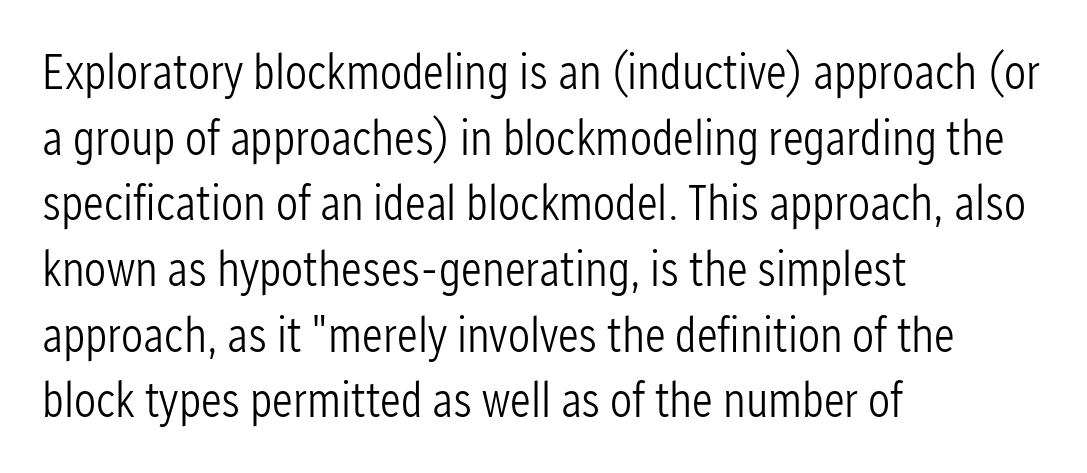
Here the designer chose a conventional face with non-uniform glyph widths. The rendering keeps characters at their native spacing. Which margin do the lines hug? The left one — the right edge is uneven. Look at the bottom of the vertical strokes: they stop flat, with no serifs.
